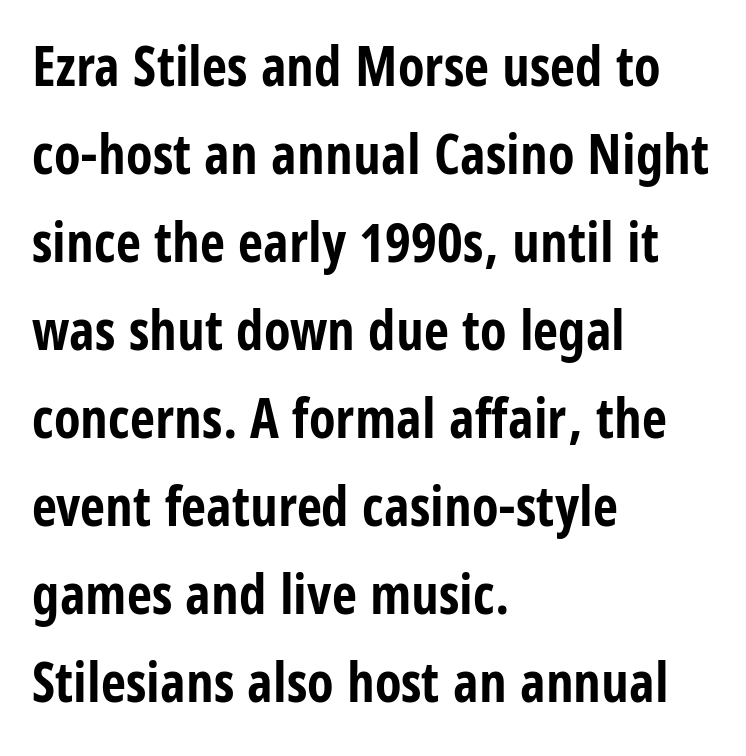
Q: Is the text bold? A: Yes.
Q: Is the text italic (slanted)? A: No, it is upright.
Q: Is the typeface a serif or a sans-serif typeface? A: Sans-serif.
Q: Is the text underlined? A: No.
Q: How is the paragraph aligned? A: Left-aligned.
Q: Is the spacing between letters normal or unusually wide? A: Normal.
Q: Is the spacing between lines tight, normal or loose? A: Normal.
Q: Width (condensed, normal, or wide)? A: Condensed.
Q: Stroke contrast? A: Low.
Q: x-height? A: Large.
Q: Monospaced? A: No.
